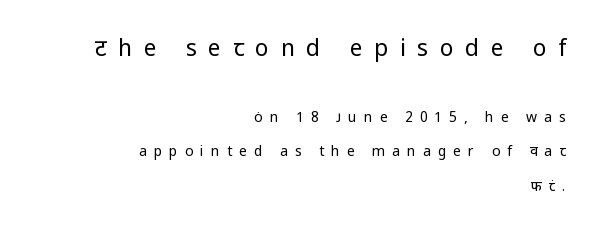
{"italic": "no", "bold": "no", "underline": "no", "align": "right", "line_spacing": "loose", "line_spacing_ratio": 2.46, "letter_spacing": "wide", "letter_spacing_em": 0.5, "larger_block": "first", "size_ratio": 1.64, "glyph_px": 23}
